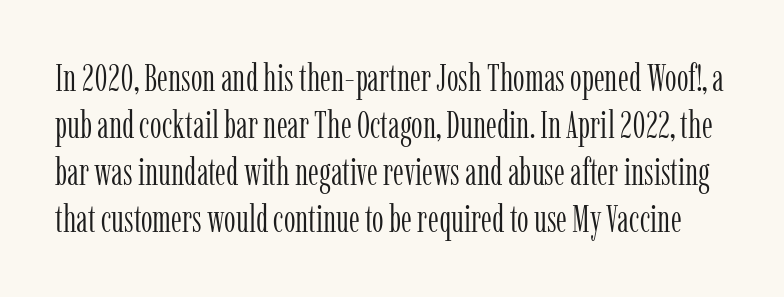
Q: Is the text bold? A: No.
Q: Is the text italic (slanted)? A: No, it is upright.
Q: Is the typeface a serif or a sans-serif typeface? A: Serif.
Q: Is the text underlined? A: No.
Q: Is the spacing between letters normal or unusually wide? A: Normal.
Q: Is the spacing between lines tight, normal or loose? A: Normal.
Q: Width (condensed, normal, or wide)? A: Condensed.
Q: Stroke contrast? A: Low.
Q: x-height? A: Medium.
Q: Monospaced? A: No.
